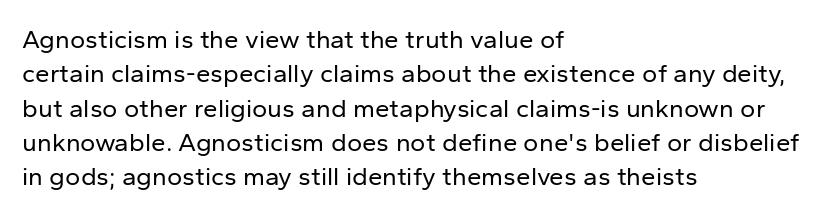
The image shows 26 px text type, upright; set left-aligned, normal line spacing (1.32x), normal letter spacing, not underlined.
